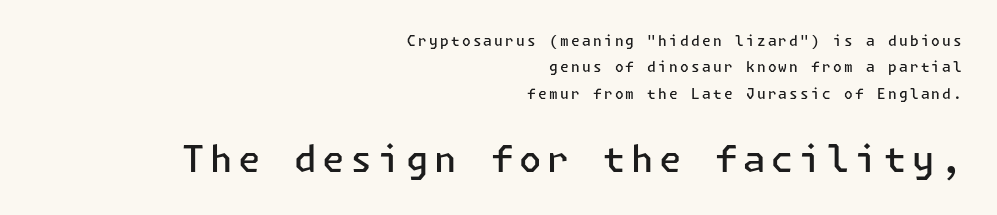
Q: Is the text bold? A: Semi-bold.
Q: Is the text italic (slanted)? A: No, it is upright.
Q: Is the typeface a serif or a sans-serif typeface? A: Sans-serif.
Q: Is the text underlined? A: No.
Q: How is the paragraph aligned? A: Right-aligned.
Q: Which block of text is set in a larger size, the first (top) or the second (bottom)? A: The second (bottom) one.
Q: Width (condensed, normal, or wide)? A: Normal.
Q: Stroke contrast? A: Low.
Q: x-height? A: Medium.
